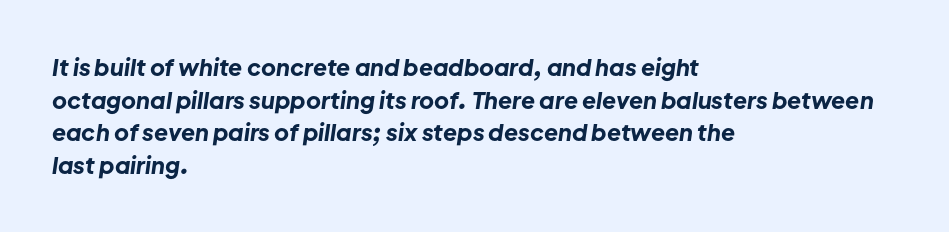
Q: Is the text bold? A: Yes.
Q: Is the text italic (slanted)? A: Yes, it leans right by about 8 degrees.
Q: Is the text underlined? A: No.
Q: How is the paragraph aligned? A: Left-aligned.
Q: Is the spacing between letters normal or unusually wide? A: Normal.
Q: Is the spacing between lines tight, normal or loose? A: Normal.
